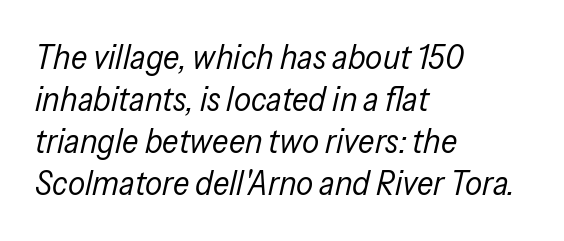
{"italic": "yes", "lean": "right", "slant_degrees": 13, "bold": "no", "weight": "regular", "width": "condensed", "stroke_contrast": "low", "x_height": "medium", "monospaced": "no", "underline": "no", "align": "left", "line_spacing_ratio": 1.24, "letter_spacing": "normal", "letter_spacing_em": 0.0, "glyph_px": 34}
